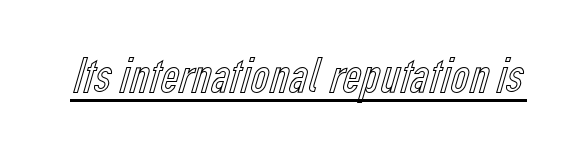
Q: Is the text italic (slanted)? A: Yes.
Q: Is the text underlined? A: Yes.
Q: Is the spacing between letters normal or unusually wide? A: Normal.
Q: Width (condensed, normal, or wide)? A: Condensed.
Q: x-height? A: Medium.
Q: Monospaced? A: No.
